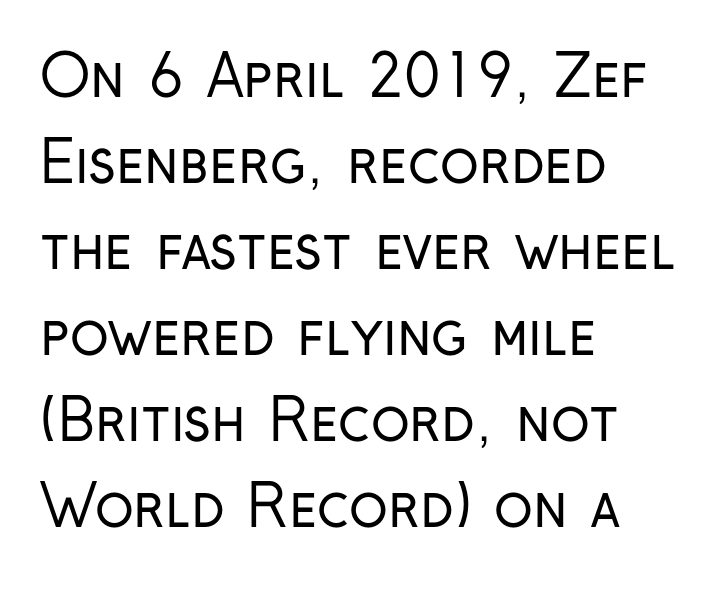
Q: Is the text bold? A: No.
Q: Is the text italic (slanted)? A: No, it is upright.
Q: Is the typeface a serif or a sans-serif typeface? A: Sans-serif.
Q: Is the text underlined? A: No.
Q: How is the paragraph aligned? A: Left-aligned.
Q: Is the spacing between letters normal or unusually wide? A: Normal.
Q: Is the spacing between lines tight, normal or loose? A: Normal.
Q: Width (condensed, normal, or wide)? A: Condensed.
Q: Stroke contrast? A: Low.
Q: x-height? A: Medium.
Q: Monospaced? A: No.
